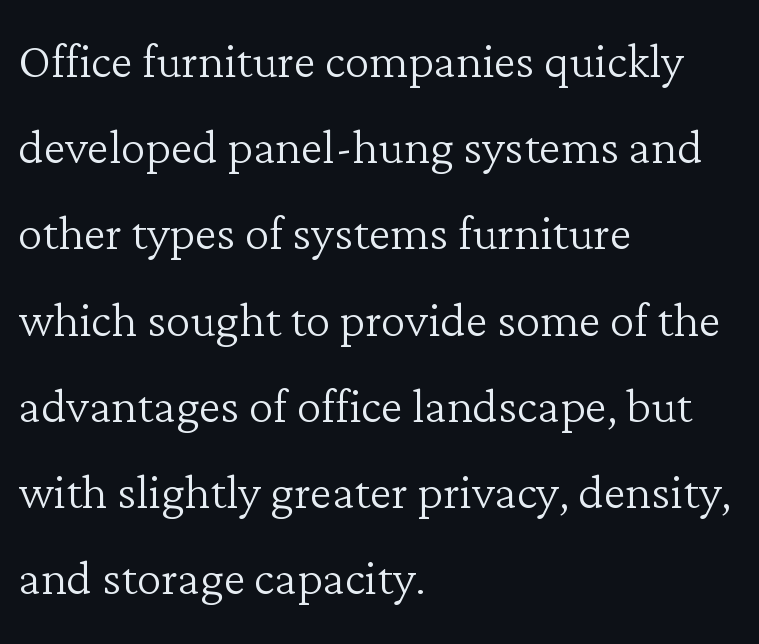
The face looks like a standard text weight, possibly lighter. The baseline area is clear. These lines were composed using upright roman letters. Each line starts at the same left margin while the right side varies. Here the glyphs are tracked normally, forming tight word shapes. Proportional: the letters do not fall into vertical columns.
